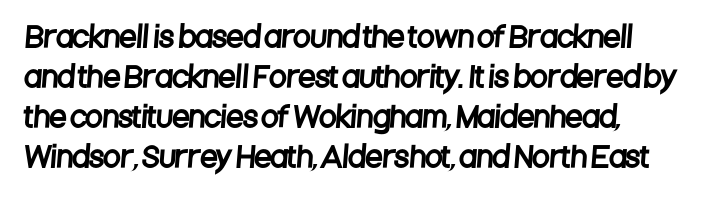
{"serif": "no", "width": "condensed", "stroke_contrast": "low", "x_height": "large", "monospaced": "no", "underline": "no", "line_spacing": "normal", "line_spacing_ratio": 1.43, "letter_spacing": "normal", "letter_spacing_em": 0.0, "glyph_px": 28}
